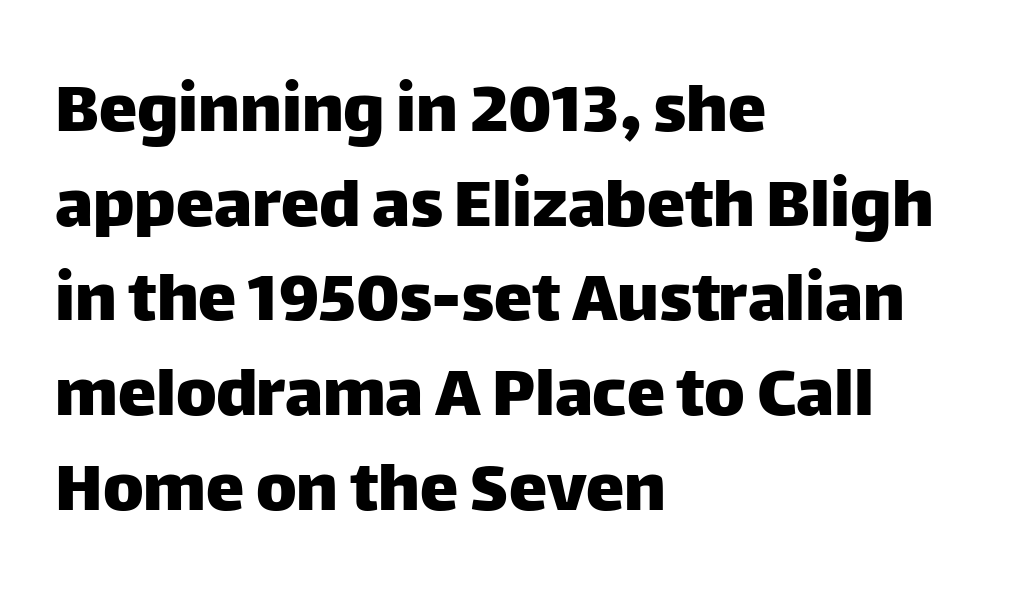
This rendering features lettering with no underline. Does the type have serifs? No, each stem ends abruptly. Posture: upright roman. Here the designer chose a conventional face with non-uniform glyph widths.
